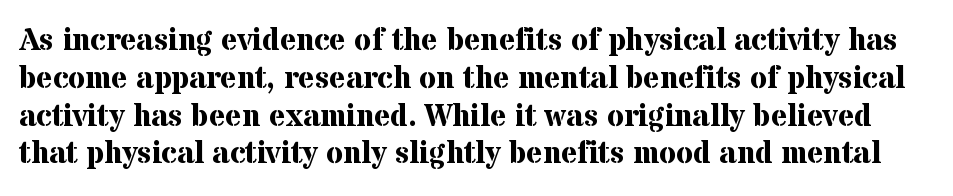
Q: Is the text bold? A: Yes.
Q: Is the text italic (slanted)? A: No, it is upright.
Q: Is the typeface a serif or a sans-serif typeface? A: Serif.
Q: Is the text underlined? A: No.
Q: Is the spacing between letters normal or unusually wide? A: Normal.
Q: Width (condensed, normal, or wide)? A: Normal.
Q: Stroke contrast? A: Medium.
Q: x-height? A: Medium.
Q: Monospaced? A: No.
